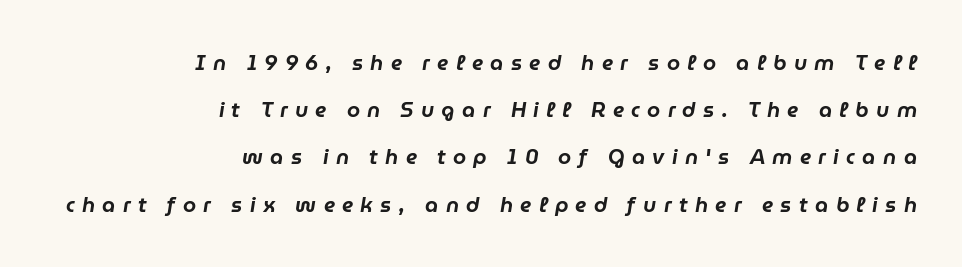
In terms of leading, this rendering errs on the spacious side. The specimen reads as italic at a glance. The paragraph has a hard right edge and a soft left edge. Words appear elongated and porous because spacing is wide. Has an underline been added? It has not.
